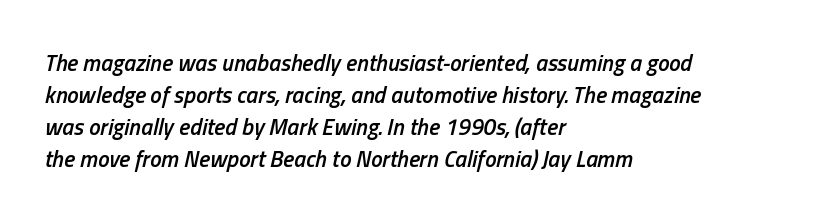
The image shows 23 px text type, italic (leaning right); set left-aligned, normal line spacing (1.39x), normal letter spacing, not underlined.
